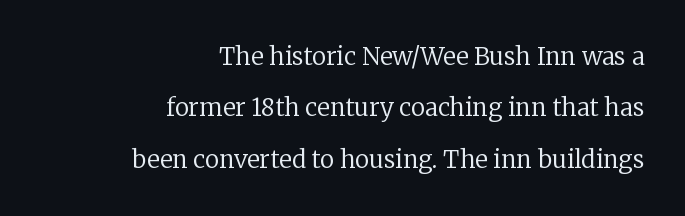
The image shows 24 px text type, upright; set right-aligned, loose line spacing (2.14x), normal letter spacing, not underlined.
